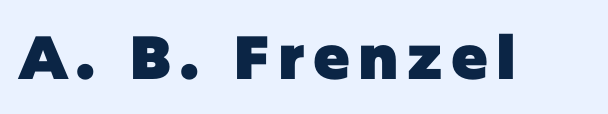
The space beneath each line is pristine and unruled. On the weight axis this lands at bold, roughly 700. Each letter keeps its own natural width here, so spacing adapts to shape. Font category for this specimen: sans-serif.
